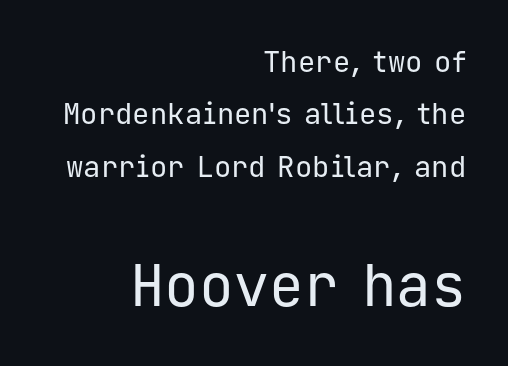
Q: Is the text bold? A: No.
Q: Is the text italic (slanted)? A: No, it is upright.
Q: Is the typeface a serif or a sans-serif typeface? A: Sans-serif.
Q: Is the text underlined? A: No.
Q: How is the paragraph aligned? A: Right-aligned.
Q: Is the spacing between letters normal or unusually wide? A: Normal.
Q: Which block of text is set in a larger size, the first (top) or the second (bottom)? A: The second (bottom) one.
Q: Width (condensed, normal, or wide)? A: Normal.
Q: Stroke contrast? A: Low.
Q: x-height? A: Medium.
Q: Monospaced? A: Yes.
